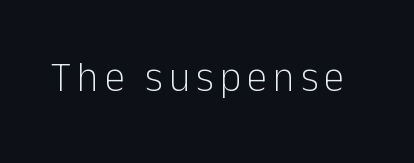
{"serif": "no", "italic": "no", "bold": "no", "weight": "light", "width": "normal", "stroke_contrast": "low", "x_height": "medium", "monospaced": "no", "underline": "no", "glyph_px": 41}
